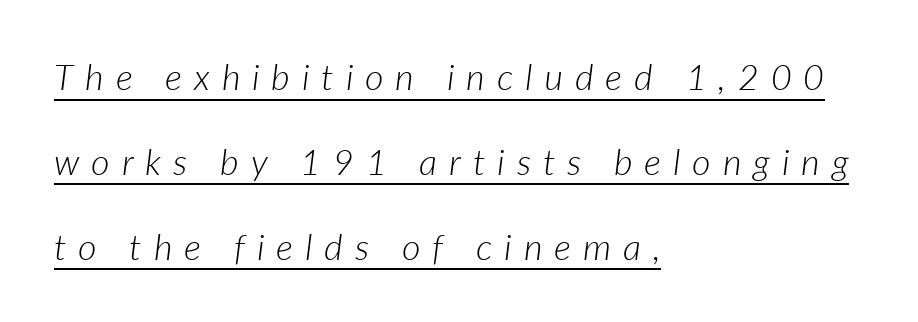
Q: Is the text bold? A: No.
Q: Is the text italic (slanted)? A: Yes, it leans right by about 7 degrees.
Q: Is the text underlined? A: Yes.
Q: How is the paragraph aligned? A: Left-aligned.
Q: Is the spacing between letters normal or unusually wide? A: Unusually wide.
Q: Is the spacing between lines tight, normal or loose? A: Loose.
Q: Width (condensed, normal, or wide)? A: Normal.
Q: Stroke contrast? A: Low.
Q: x-height? A: Medium.
Q: Monospaced? A: No.
